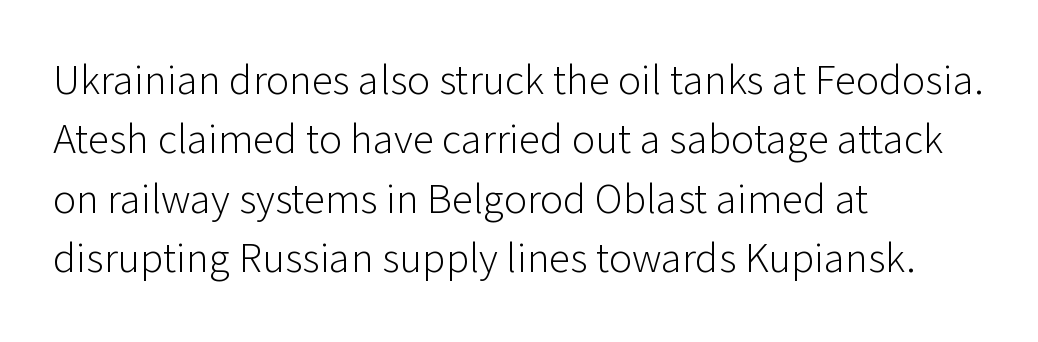
Compared with a centered layout, this one pins lines to the left instead. Baseline-to-baseline distance is the conventional proportion of letter height. Look at the tracking — it's just the regular setting, nothing added. Serifs: no, the terminals of the letterforms are clean.
